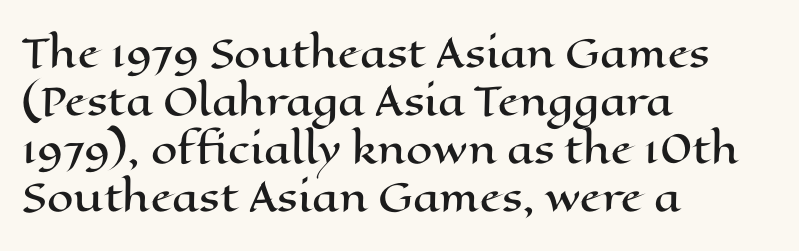
{"italic": "no", "width": "wide", "stroke_contrast": "high", "x_height": "medium", "monospaced": "no", "underline": "no", "align": "left", "line_spacing": "normal", "line_spacing_ratio": 1.26, "letter_spacing": "normal", "letter_spacing_em": 0.0, "glyph_px": 38}
